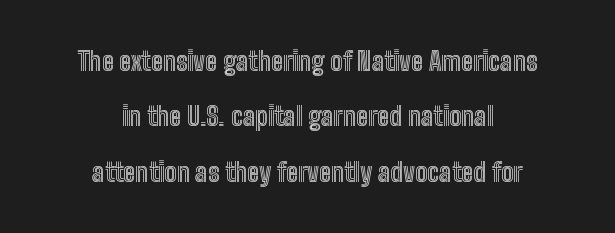
{"italic": "no", "underline": "no", "align": "center", "line_spacing": "loose", "line_spacing_ratio": 2.13, "letter_spacing": "normal", "letter_spacing_em": 0.0, "glyph_px": 26}
